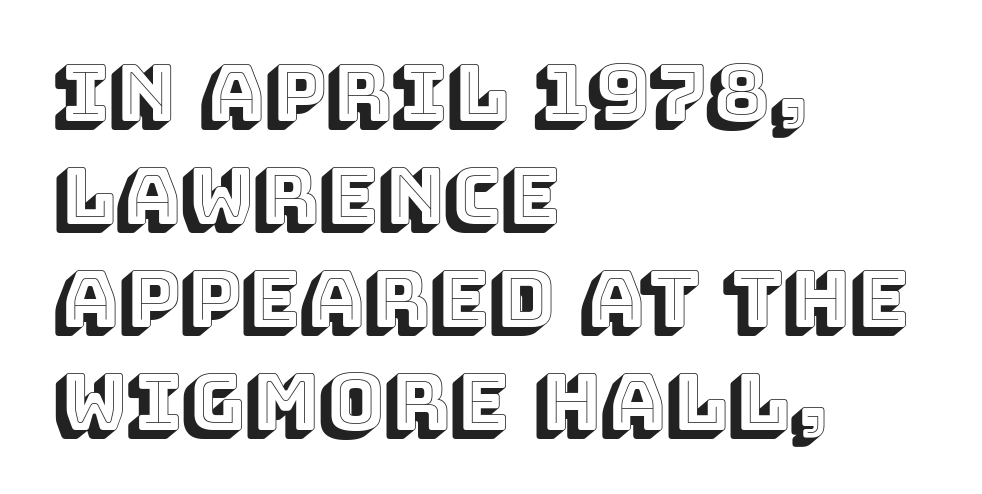
The letters advance in unequal steps, a hallmark of proportional type. Decoration check: the copy has no underline. Vertical spacing — default. A student would call this left alignment; a typographer would say flush left, rag right. The face used here is rendered with its standard letterfit.
